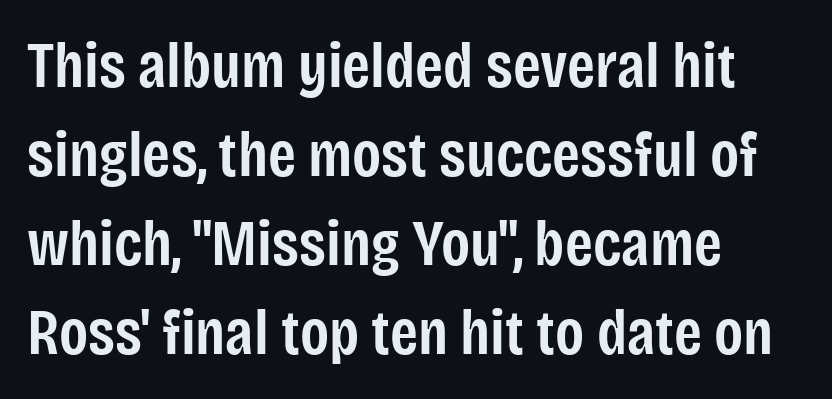
Q: Is the text bold? A: Semi-bold.
Q: Is the text italic (slanted)? A: No, it is upright.
Q: Is the typeface a serif or a sans-serif typeface? A: Sans-serif.
Q: Is the text underlined? A: No.
Q: How is the paragraph aligned? A: Left-aligned.
Q: Is the spacing between letters normal or unusually wide? A: Normal.
Q: Is the spacing between lines tight, normal or loose? A: Normal.
Q: Width (condensed, normal, or wide)? A: Condensed.
Q: Stroke contrast? A: Low.
Q: x-height? A: Large.
Q: Monospaced? A: No.
